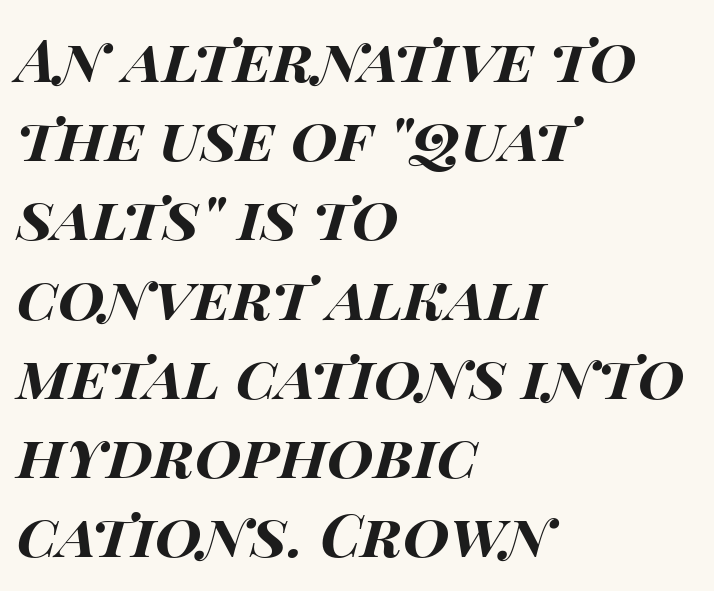
Varying glyph widths throughout — classic text-font behaviour. Look at the stroke-to-counter ratio: heavy, a bold. Evenly set lines give the paragraph a standard silhouette. Check the space under the baseline: it is left empty. The axis of the letterforms is tilted away from vertical.
